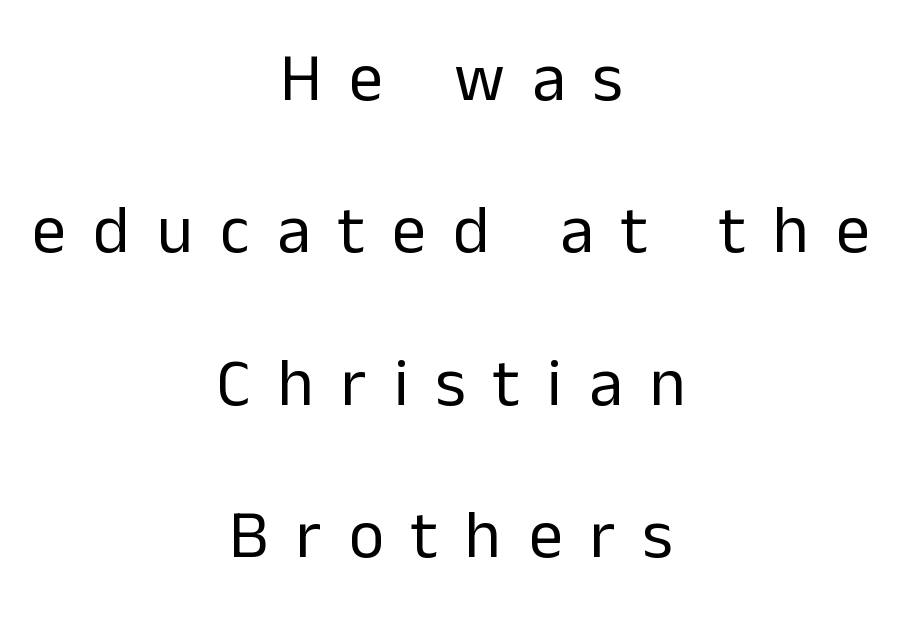
{"serif": "no", "italic": "no", "bold": "no", "weight": "regular", "width": "normal", "stroke_contrast": "low", "x_height": "medium", "monospaced": "no", "underline": "no", "align": "center", "line_spacing": "loose", "line_spacing_ratio": 2.24, "letter_spacing": "wide", "letter_spacing_em": 0.4, "glyph_px": 68}
